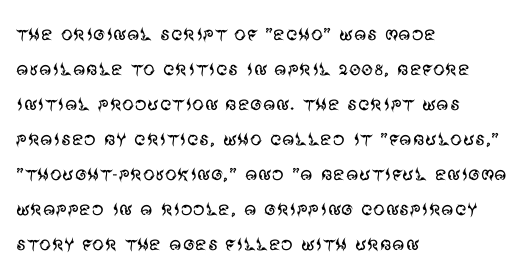
The image shows 24 px text type, upright; set left-aligned, normal line spacing (1.46x), normal letter spacing, not underlined.
